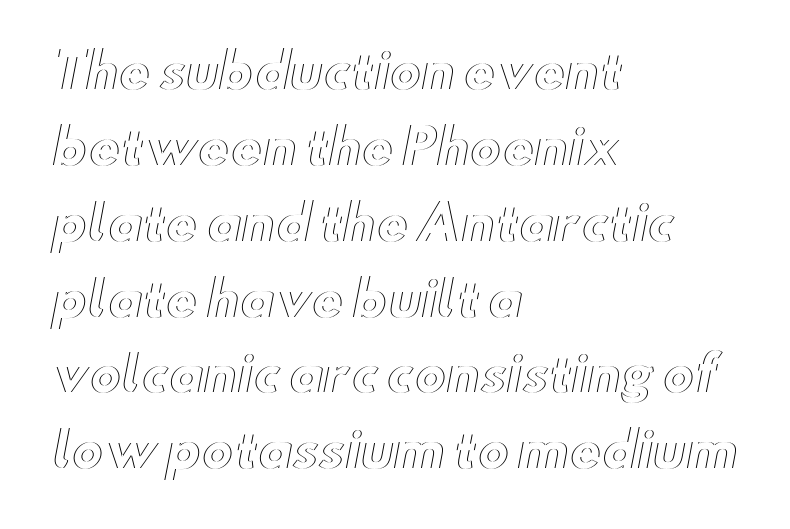
The image shows 48 px wide type; set left-aligned, normal line spacing (1.58x), normal letter spacing, not underlined; a small x-height.
